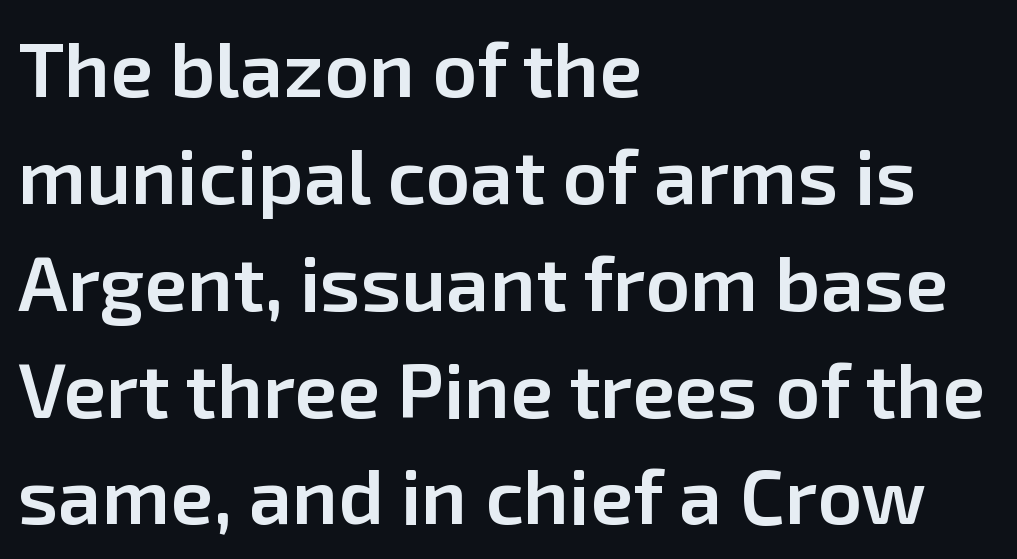
Designer's note — italics off, roman on. Visually the block forms a straight wall on the left and a jagged coastline on the right. Evenly set lines give the paragraph a standard silhouette. A clean baseline with only descenders dipping below it. The face used here is proportionally spaced, like ordinary book or web type. Heft: intermediate — a semibold.
